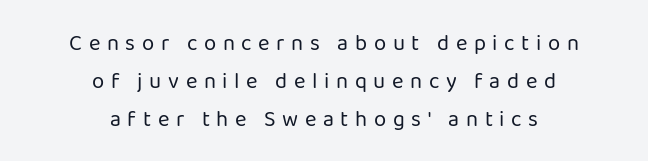
Glyph-to-glyph distance is far greater than everyday printed text. A centered setting, common on invitations and titles, is used for this passage. Is the stroke heavy? The answer is a plain regular-or-lighter. Unlike italic type, these characters show no tilt at all.
